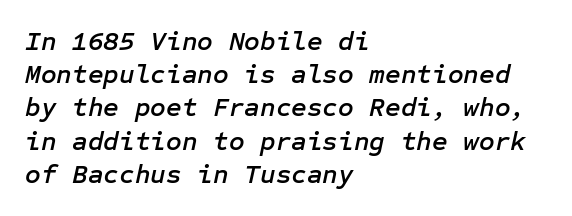
Q: Is the text italic (slanted)? A: Yes, it leans right by about 12 degrees.
Q: Is the text underlined? A: No.
Q: How is the paragraph aligned? A: Left-aligned.
Q: Is the spacing between letters normal or unusually wide? A: Normal.
